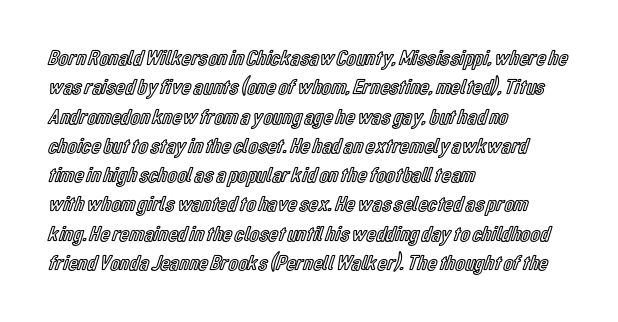
{"underline": "no", "align": "left", "line_spacing": "normal", "line_spacing_ratio": 1.33, "letter_spacing": "normal", "letter_spacing_em": 0.0, "glyph_px": 22}
